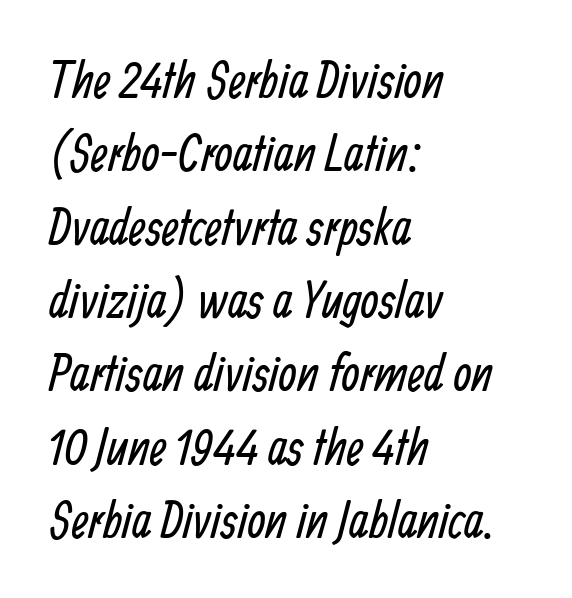
This sample uses plain, unmodified letter spacing. The font family rendered here belongs to the sans-serif group. No heavy texture on the line: the type isn't bold. Here the designer chose a conventional face with non-uniform glyph widths. Notice how the passage keeps a crisp vertical edge on the left only.
